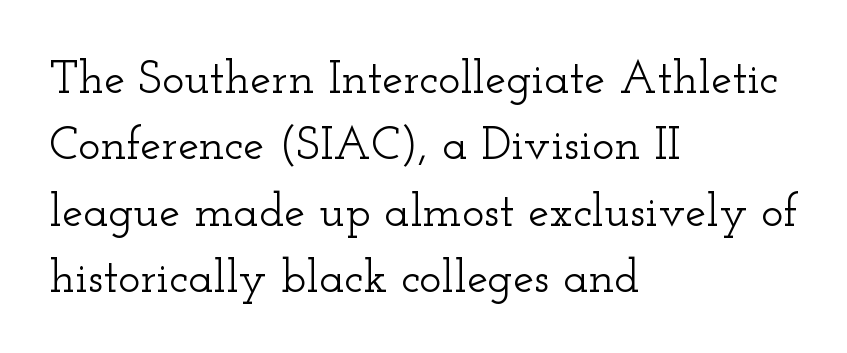
Do the characters align in a grid? No, the font is proportional. The rows are spaced the way most documents space them. Check under the words: just untouched page. This is roman type, the default non-slanted kind. Visually the block forms a straight wall on the left and a jagged coastline on the right.
